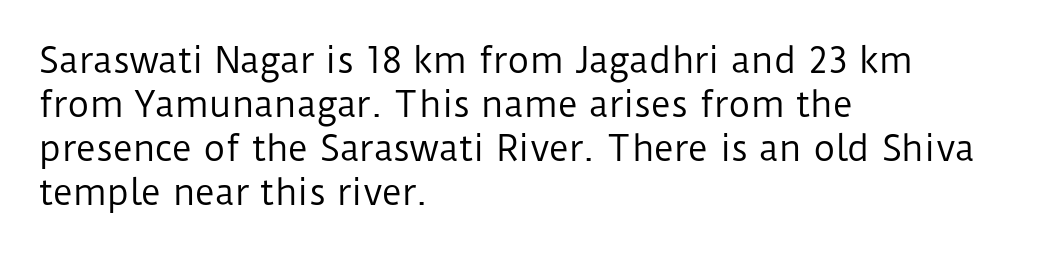
This rendering employs a face without finishing strokes, i.e., a sans-serif. Characters remain perfectly vertical along every line. Notice how the passage keeps a crisp vertical edge on the left only. Varying glyph widths throughout — classic text-font behaviour.
